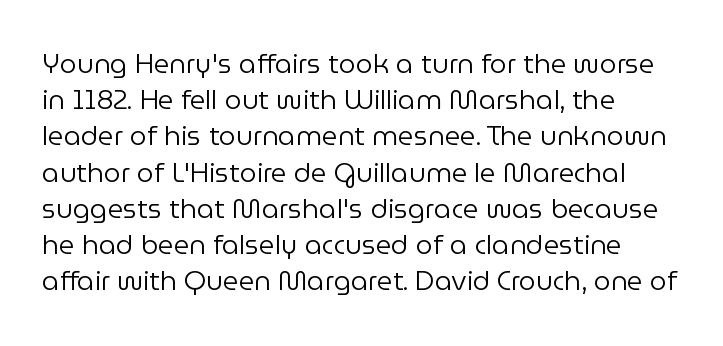
Q: Is the text bold? A: No.
Q: Is the text italic (slanted)? A: No, it is upright.
Q: Is the text underlined? A: No.
Q: How is the paragraph aligned? A: Left-aligned.
Q: Is the spacing between letters normal or unusually wide? A: Normal.
Q: Is the spacing between lines tight, normal or loose? A: Normal.
